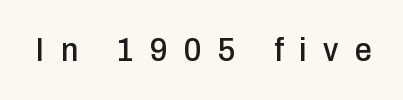
{"serif": "no", "italic": "no", "width": "condensed", "stroke_contrast": "low", "x_height": "medium", "monospaced": "no", "underline": "no", "letter_spacing": "wide", "letter_spacing_em": 0.48, "glyph_px": 34}
